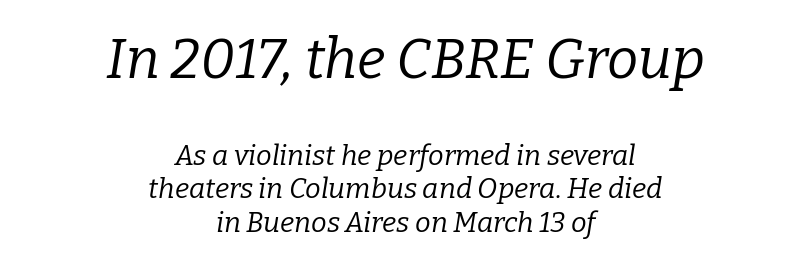
{"serif": "yes", "italic": "yes", "lean": "right", "slant_degrees": 9, "bold": "no", "weight": "regular", "width": "normal", "stroke_contrast": "low", "x_height": "medium", "monospaced": "no", "underline": "no", "align": "center", "line_spacing_ratio": 1.21, "letter_spacing": "normal", "letter_spacing_em": 0.0, "larger_block": "first", "size_ratio": 2.0, "glyph_px": 56}
